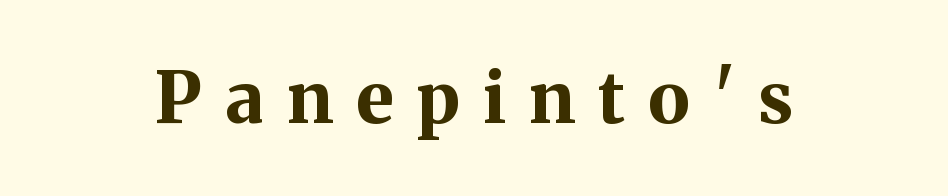
Q: Is the text bold? A: Yes.
Q: Is the text italic (slanted)? A: No, it is upright.
Q: Is the typeface a serif or a sans-serif typeface? A: Serif.
Q: Is the text underlined? A: No.
Q: Is the spacing between letters normal or unusually wide? A: Unusually wide.
Q: Width (condensed, normal, or wide)? A: Normal.
Q: Stroke contrast? A: Medium.
Q: x-height? A: Medium.
Q: Monospaced? A: No.
